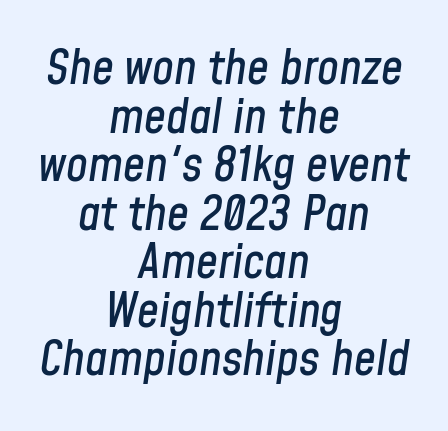
Every row of glyphs is offset so its center matches the block's center. Only glyphs here, with clear space below each row. The face used here is rendered with its standard letterfit. Think of a printed novel: that variable character pitch is what you see here. Leading: reduced.
